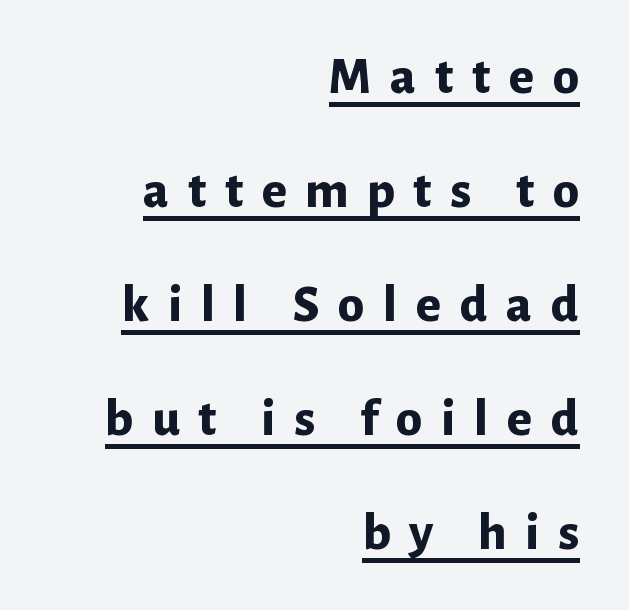
The image shows 53 px bold sans-serif type, upright; set right-aligned, loose line spacing (2.15x), unusually wide letter spacing (+0.35 em), underlined; low stroke contrast and a medium x-height.
